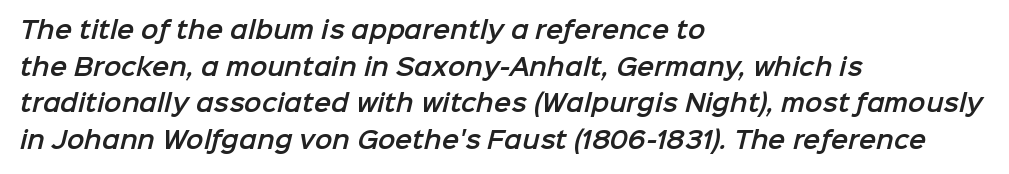
Q: Is the text underlined? A: No.
Q: How is the paragraph aligned? A: Left-aligned.
Q: Is the spacing between letters normal or unusually wide? A: Normal.
Q: Is the spacing between lines tight, normal or loose? A: Normal.
